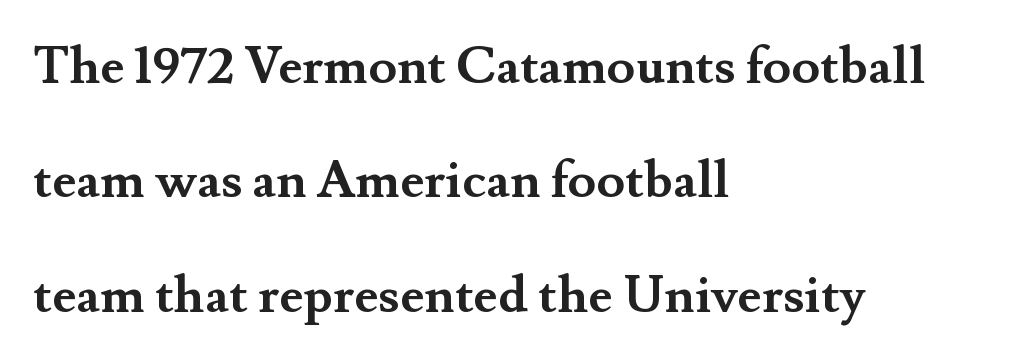
{"serif": "yes", "italic": "no", "bold": "yes", "weight": "semibold", "width": "normal", "stroke_contrast": "medium", "x_height": "small", "monospaced": "no", "underline": "no", "align": "left", "line_spacing": "loose", "line_spacing_ratio": 2.2, "letter_spacing": "normal", "letter_spacing_em": 0.0, "glyph_px": 52}
